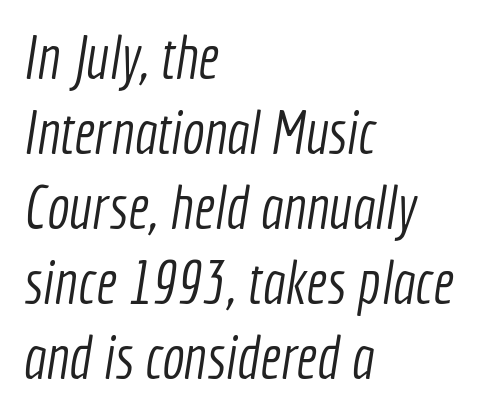
The image shows 60 px light, condensed sans-serif type; set left-aligned, normal line spacing (1.25x), normal letter spacing, not underlined; a medium x-height.
